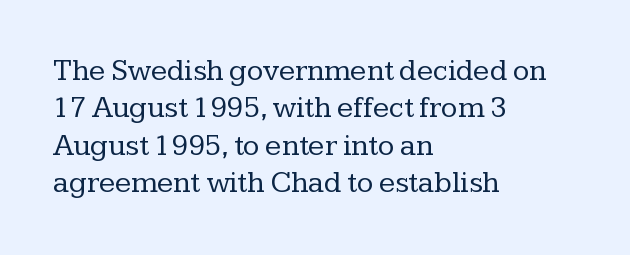
Weight: in the light-to-regular range. Italic: no, the glyphs are upright roman. The ragged edge is on the right, which tells us the setting is flush left. A serif font was chosen for this passage. Looks like regular typesetting: each glyph gets only the width it needs.
